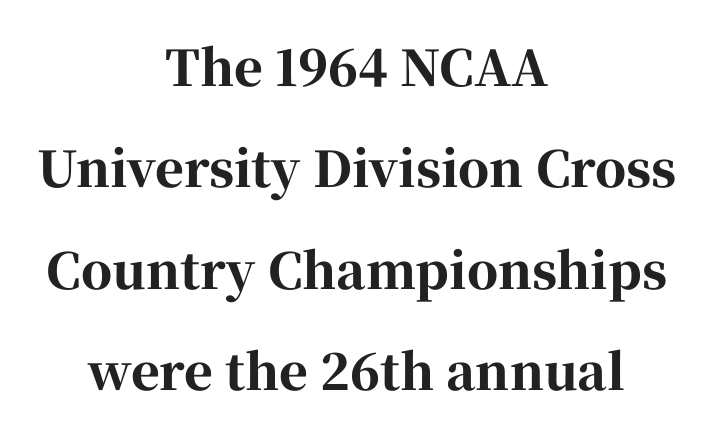
{"serif": "yes", "italic": "no", "bold": "yes", "weight": "bold", "width": "normal", "stroke_contrast": "high", "x_height": "medium", "monospaced": "no", "underline": "no", "align": "center", "line_spacing": "loose", "line_spacing_ratio": 2.07, "letter_spacing": "normal", "letter_spacing_em": 0.0, "glyph_px": 49}
